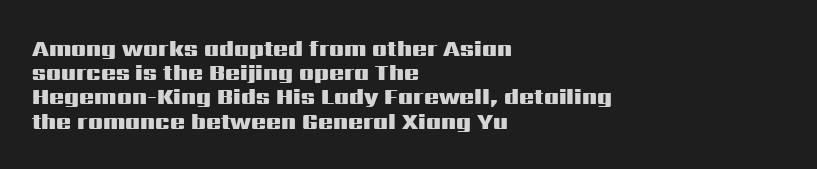
Vertical strokes here are truly vertical. How heavy is the stroke? Heavy — this is a bold. Visually the block forms a straight wall on the left and a jagged coastline on the right. This rendering features lettering with no underline. Characters follow at the spacing the type designer built in. Baseline-to-baseline distance is barely more than the letter height.
